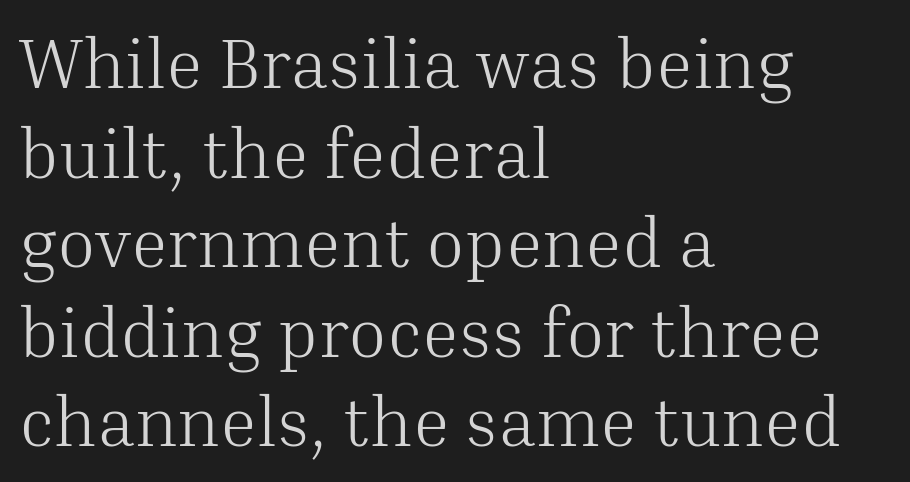
Teacher's note: observe the even left margin — that is flush-left alignment. These glyphs show unthickened strokes, regular width or finer. Normally led — the rows are evenly, conventionally spaced. Regarding serifs, this sample has them. Quick note: underline off. The axis of the letterforms is exactly vertical.
